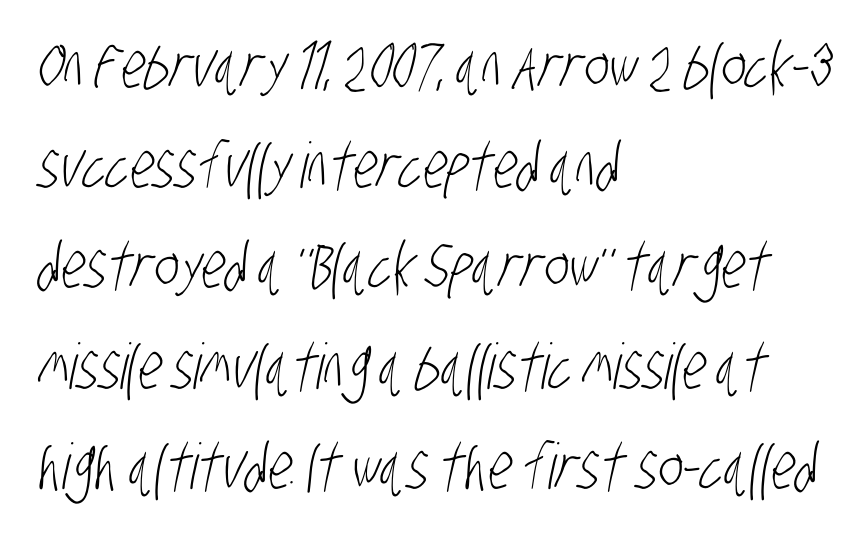
The image shows 63 px light, condensed sans-serif type; set left-aligned, normal line spacing (1.59x), normal letter spacing, not underlined; low stroke contrast and a large x-height.
